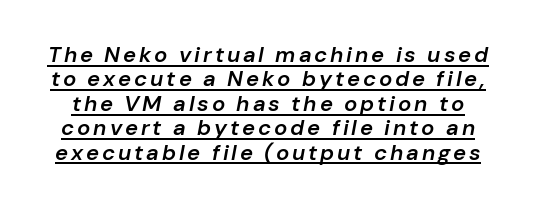
The image shows 22 px text type, italic (leaning right); set tight line spacing (1.11x), underlined.
